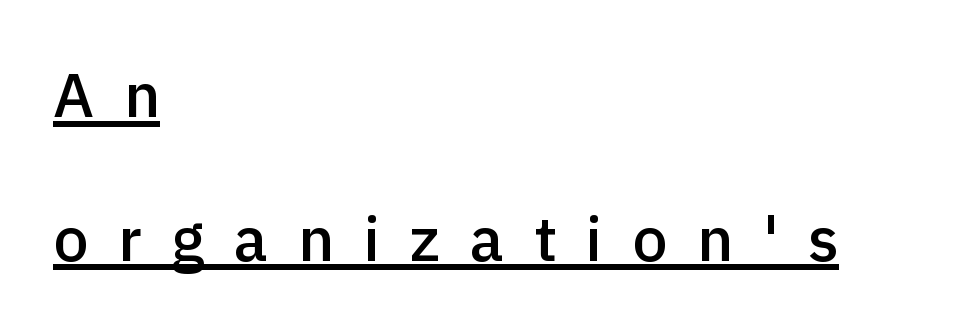
Rendered with straight, roman letterforms. How are the letters spaced? Widely, with obvious added tracking. Airy leading. Descenders here cross a horizontal rule under the line. The font family rendered here belongs to the sans-serif group.
